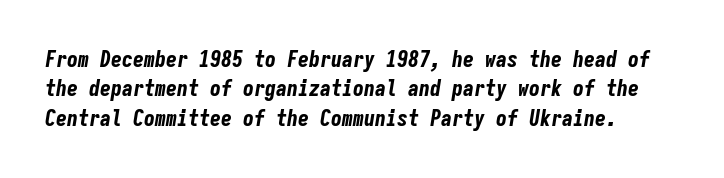
The image shows 22 px bold type, italic (leaning right); set normal line spacing (1.34x), normal letter spacing, not underlined.
